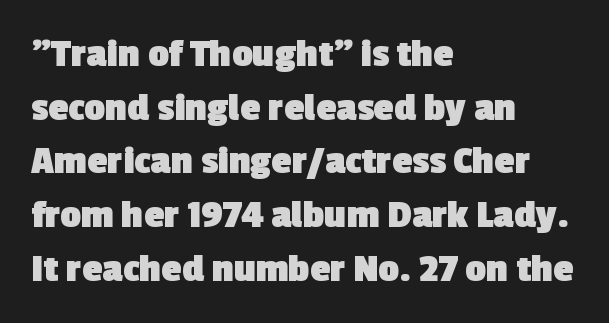
Typeset ragged right — the left edge is the straight one. These lines sit exactly where default settings would place them. Inter-character spacing is left at the font's built-in metrics. You'd pick this weight for a headline — it's a proper bold. You can tell from the bare stems that sans-serif type was used. This sample has the flowing, uneven cadence of proportional lettering.
